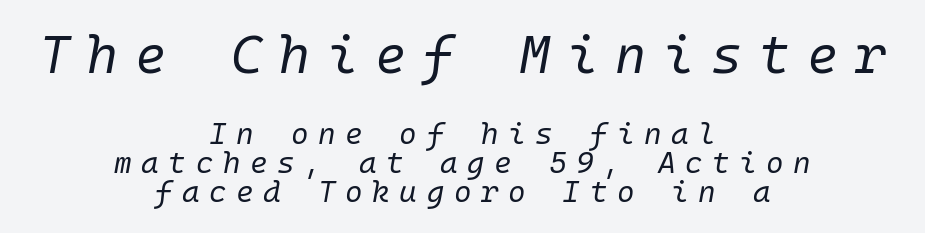
The image shows 53 px regular-weight type, italic (leaning right); set centered, tight line spacing (0.96x), unusually wide letter spacing (+0.32 em), not underlined; the first (top) block is 1.77x larger; low stroke contrast and a medium x-height.
